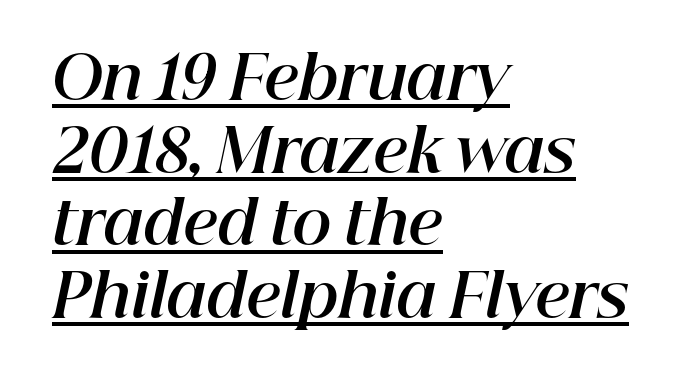
All the whitespace from short lines collects on the right. The line texture is even and compact thanks to regular tracking. As a designer I'd log this as weight 700, bold. Underline: present. These lines are rendered in a variable-pitch font.
